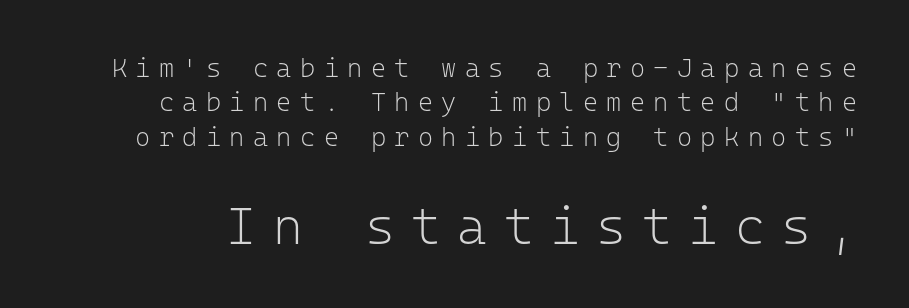
{"serif": "no", "italic": "no", "bold": "no", "weight": "light", "width": "normal", "stroke_contrast": "low", "x_height": "medium", "monospaced": "yes", "underline": "no", "line_spacing": "normal", "line_spacing_ratio": 1.32, "letter_spacing": "wide", "letter_spacing_em": 0.32, "larger_block": "second", "size_ratio": 1.96, "glyph_px": 51}
